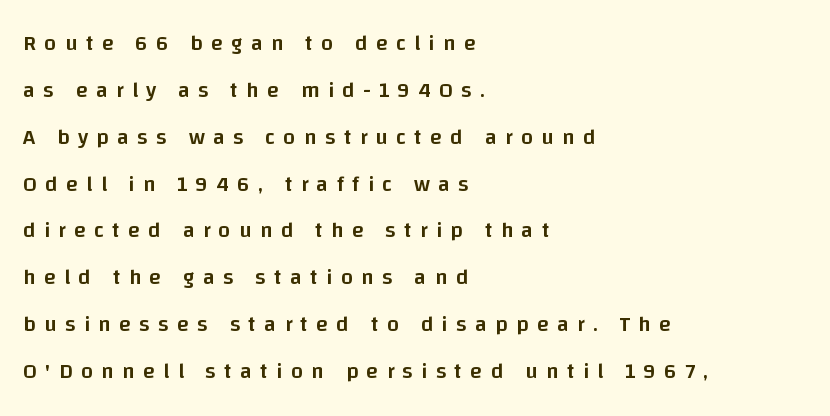
The image shows 22 px text type, upright; set left-aligned, loose line spacing (2.13x), unusually wide letter spacing (+0.37 em), not underlined.
